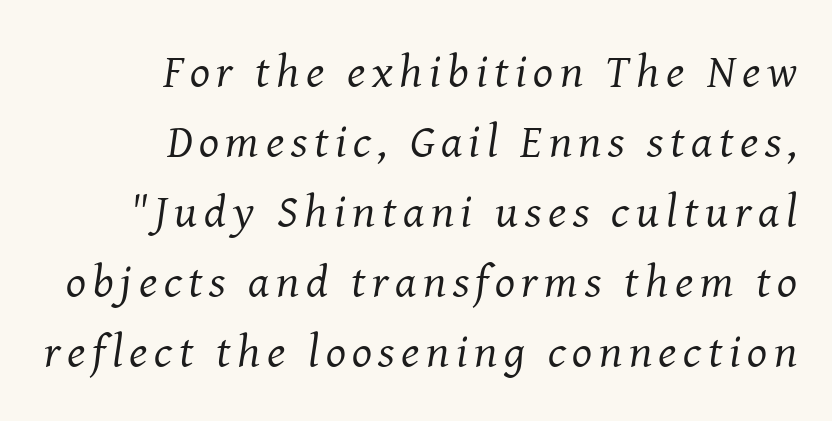
Q: Is the text bold? A: No.
Q: Is the text italic (slanted)? A: Yes, it leans right by about 8 degrees.
Q: Is the typeface a serif or a sans-serif typeface? A: Serif.
Q: Is the text underlined? A: No.
Q: How is the paragraph aligned? A: Right-aligned.
Q: Is the spacing between lines tight, normal or loose? A: Normal.
Q: Width (condensed, normal, or wide)? A: Normal.
Q: Stroke contrast? A: Medium.
Q: x-height? A: Medium.
Q: Monospaced? A: No.
